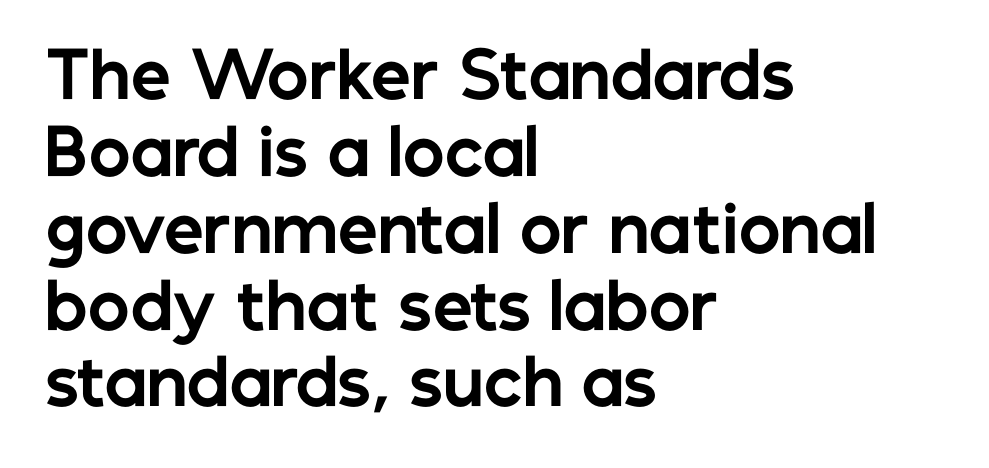
Q: Is the text bold? A: Yes.
Q: Is the text italic (slanted)? A: No, it is upright.
Q: Is the typeface a serif or a sans-serif typeface? A: Sans-serif.
Q: Is the text underlined? A: No.
Q: How is the paragraph aligned? A: Left-aligned.
Q: Is the spacing between letters normal or unusually wide? A: Normal.
Q: Width (condensed, normal, or wide)? A: Normal.
Q: Stroke contrast? A: Low.
Q: x-height? A: Medium.
Q: Monospaced? A: No.
